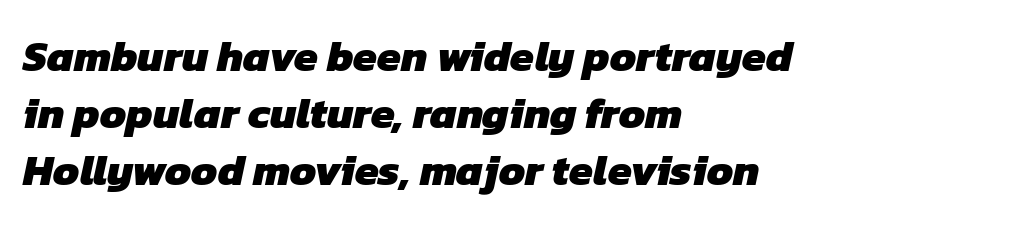
The image shows 43 px heavy sans-serif type; set left-aligned, normal line spacing (1.32x), normal letter spacing, not underlined; low stroke contrast and a medium x-height.
